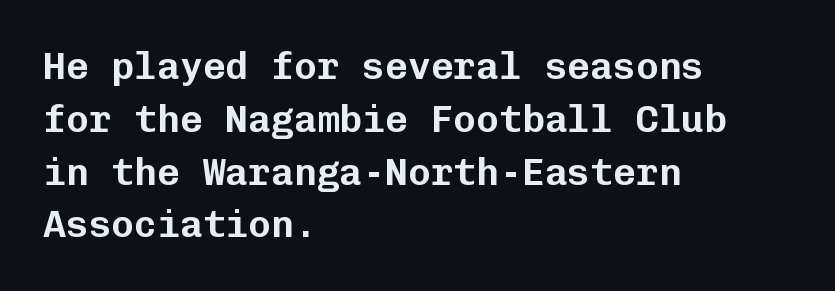
The image shows 38 px sans-serif type, upright, monospaced; set left-aligned, normal line spacing (1.39x), normal letter spacing, not underlined; low stroke contrast and a medium x-height.
